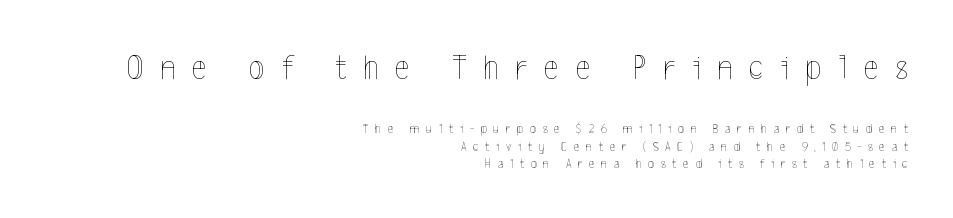
{"italic": "no", "bold": "no", "weight": "thin", "width": "condensed", "x_height": "medium", "monospaced": "no", "underline": "no", "align": "right", "line_spacing": "normal", "line_spacing_ratio": 1.26, "letter_spacing": "wide", "letter_spacing_em": 0.47, "larger_block": "first", "size_ratio": 2.57, "glyph_px": 36}
